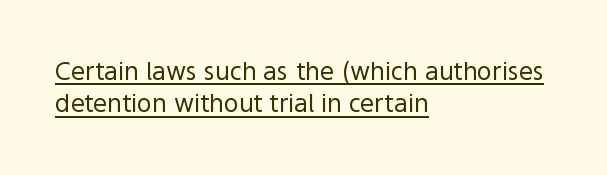
Q: Is the text bold? A: No.
Q: Is the text italic (slanted)? A: No, it is upright.
Q: Is the text underlined? A: Yes.
Q: How is the paragraph aligned? A: Left-aligned.
Q: Is the spacing between letters normal or unusually wide? A: Normal.
Q: Is the spacing between lines tight, normal or loose? A: Normal.
